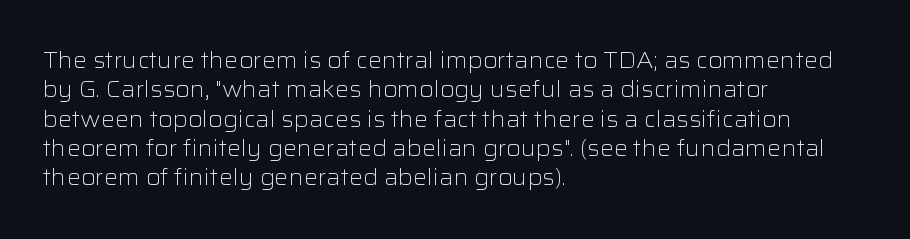
Q: Is the text bold? A: No.
Q: Is the text italic (slanted)? A: No, it is upright.
Q: Is the text underlined? A: No.
Q: How is the paragraph aligned? A: Left-aligned.
Q: Is the spacing between letters normal or unusually wide? A: Normal.
Q: Is the spacing between lines tight, normal or loose? A: Normal.
